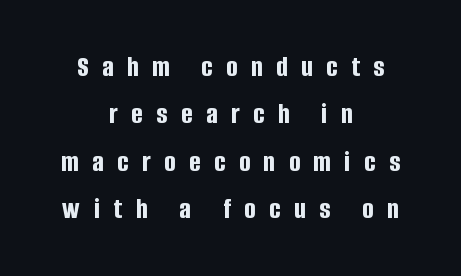
Rendered with straight, roman letterforms. What's the leading like? Ordinary, nothing unusual. Glyph-to-glyph distance is far greater than everyday printed text. The rendering uses natural spacing where letterforms have individual widths. Is this a sans? Yes — the strokes have no serifs. No word sits above an underline.
